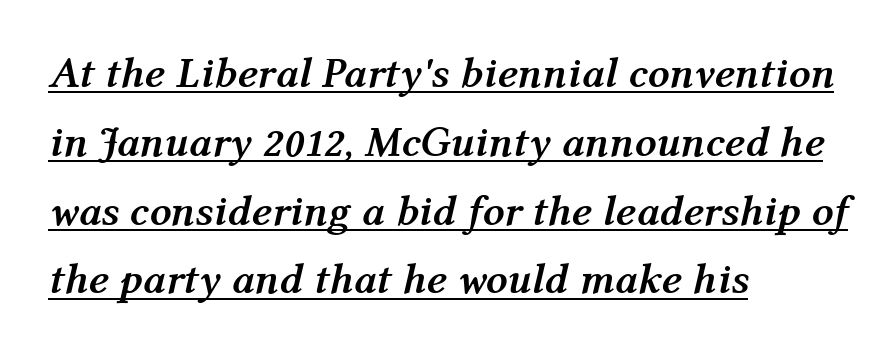
The image shows 43 px semibold type, italic (leaning right); set left-aligned, normal line spacing (1.6x), normal letter spacing, underlined; medium stroke contrast and a medium x-height.
